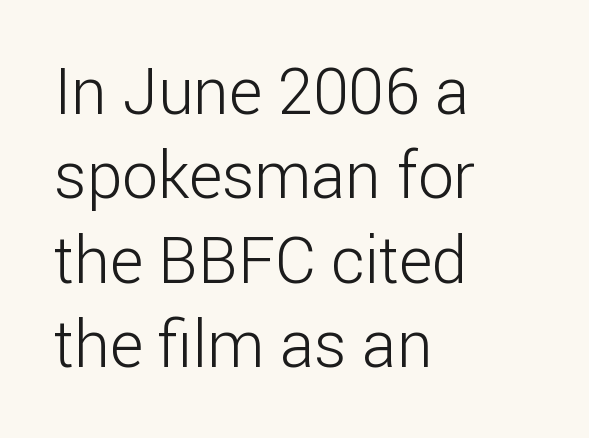
Characters follow at the spacing the type designer built in. No extra ink here — the face is not bold. This sample is left-justified, so line endings fall wherever the words run out. A clean baseline with only descenders dipping below it.
